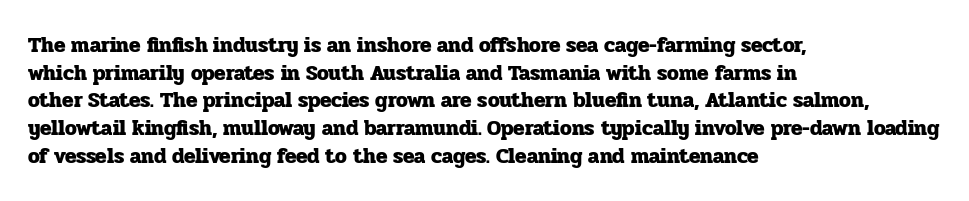
It's the straight-up-and-down kind of type. The words here are not underlined. Summary of vertical rhythm: regular, with standard interline spacing. Alignment: flush left. The rendering keeps characters at their native spacing.
